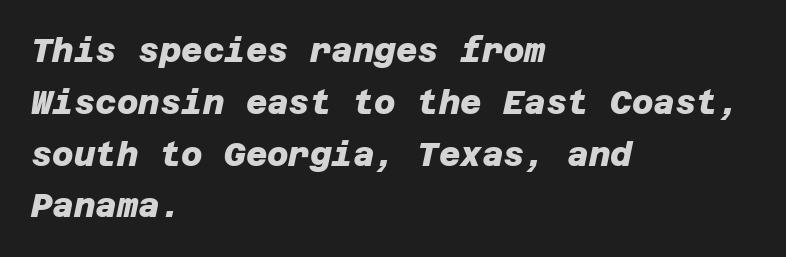
The image shows 33 px heavy sans-serif type; set left-aligned, normal line spacing (1.57x), normal letter spacing, not underlined; low stroke contrast and a large x-height.
